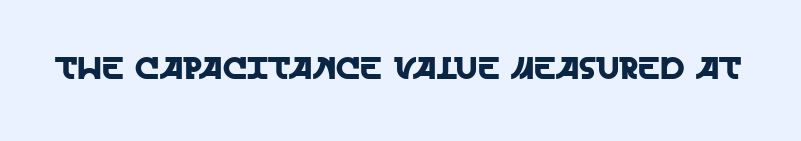
The designer went with a sans here, leaving each stem footless. Students, note that the glyphs here touch the page at normal intervals. Character widths vary here, with narrow letters taking less room than wide ones. Letters rest on an invisible, unmarked baseline.
